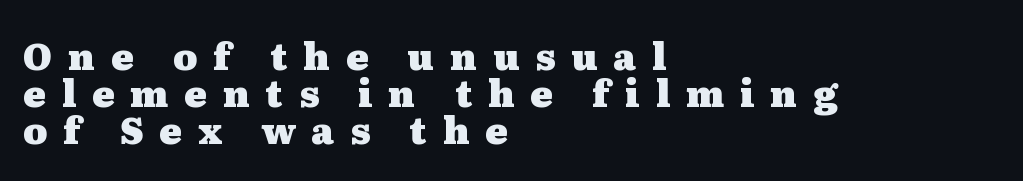
The image shows 37 px heavy, wide serif type, upright; set left-aligned, tight line spacing (1.0x), unusually wide letter spacing (+0.43 em), not underlined; medium stroke contrast and a medium x-height.
